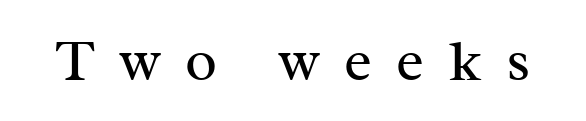
Caption: face not bold, strokes unweighted. The type is letterspaced generously, with wide tracking. The rendering shows small feet on the letterforms — a serif design. Varying glyph widths throughout — classic text-font behaviour. When letters stand straight like this, we call the style roman or upright.
